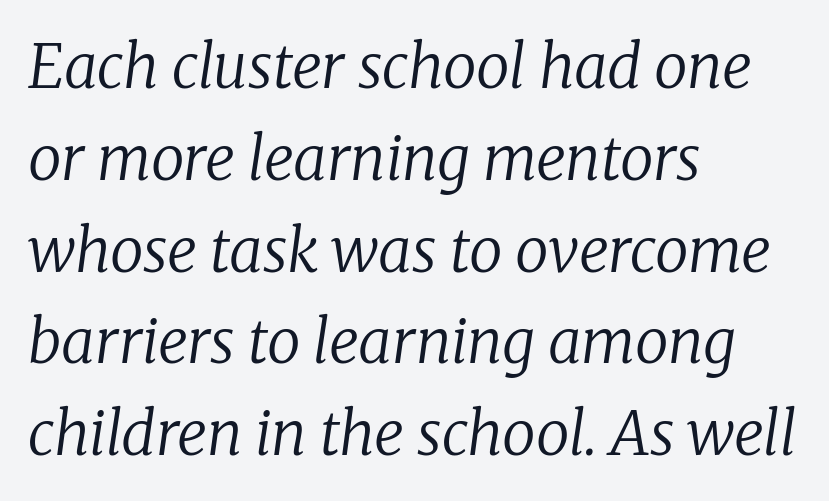
The image shows 60 px regular-weight serif type, italic (leaning right); set left-aligned, normal line spacing (1.53x), normal letter spacing, not underlined; low stroke contrast and a medium x-height.
